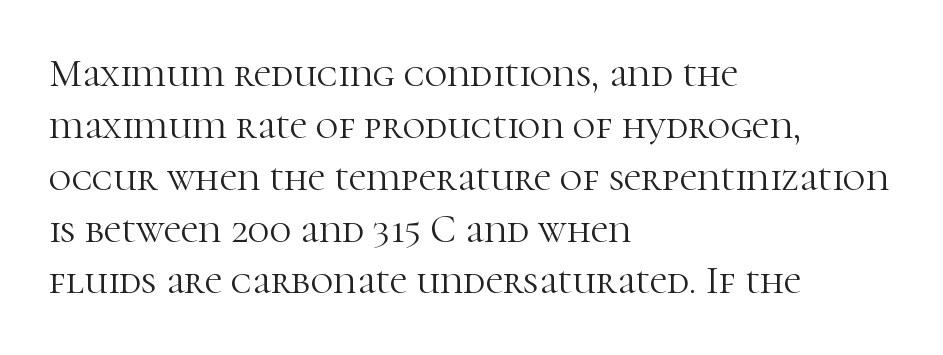
{"serif": "yes", "italic": "no", "bold": "no", "weight": "light", "width": "normal", "stroke_contrast": "high", "x_height": "medium", "monospaced": "no", "underline": "no", "align": "left", "line_spacing": "normal", "line_spacing_ratio": 1.33, "letter_spacing": "normal", "letter_spacing_em": 0.0, "glyph_px": 39}
